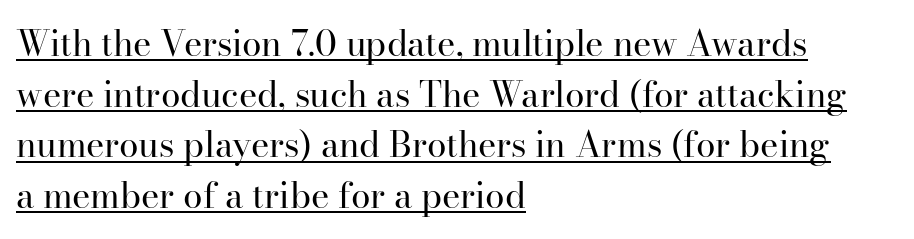
Q: Is the text bold? A: No.
Q: Is the text italic (slanted)? A: No, it is upright.
Q: Is the typeface a serif or a sans-serif typeface? A: Serif.
Q: Is the text underlined? A: Yes.
Q: How is the paragraph aligned? A: Left-aligned.
Q: Is the spacing between letters normal or unusually wide? A: Normal.
Q: Is the spacing between lines tight, normal or loose? A: Normal.
Q: Width (condensed, normal, or wide)? A: Normal.
Q: Stroke contrast? A: High.
Q: x-height? A: Small.
Q: Monospaced? A: No.
